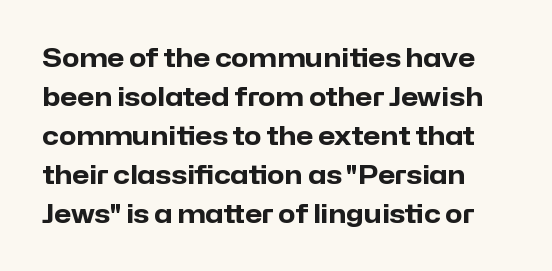
Pretty heavy lettering here — definitely bold. Short note: letters normally spaced. Posture: straight, roman, zero tilt. This rendering features lettering with no underline.
